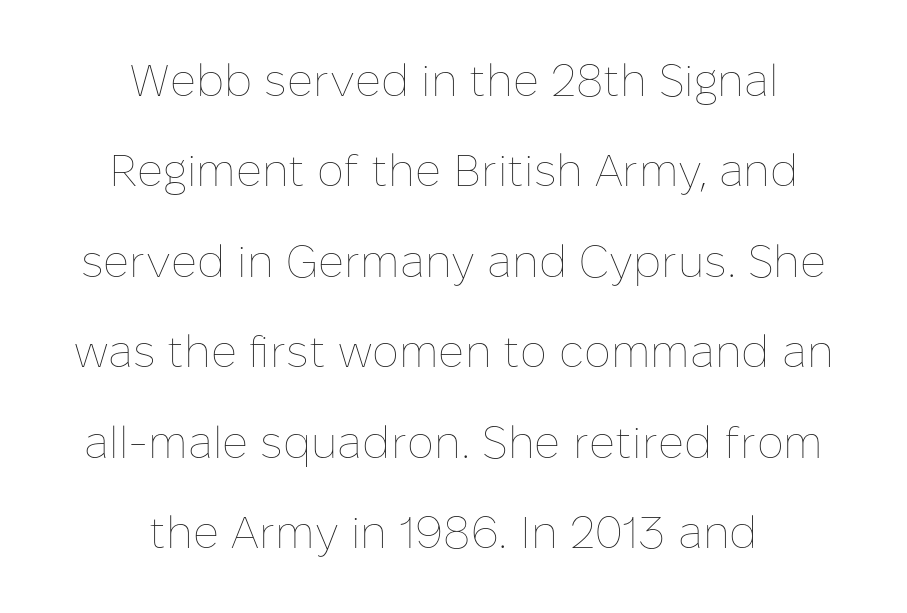
{"italic": "no", "bold": "no", "weight": "thin", "width": "normal", "stroke_contrast": "low", "x_height": "medium", "monospaced": "no", "underline": "no", "align": "center", "line_spacing": "loose", "line_spacing_ratio": 2.01, "letter_spacing": "normal", "letter_spacing_em": 0.0, "glyph_px": 45}
